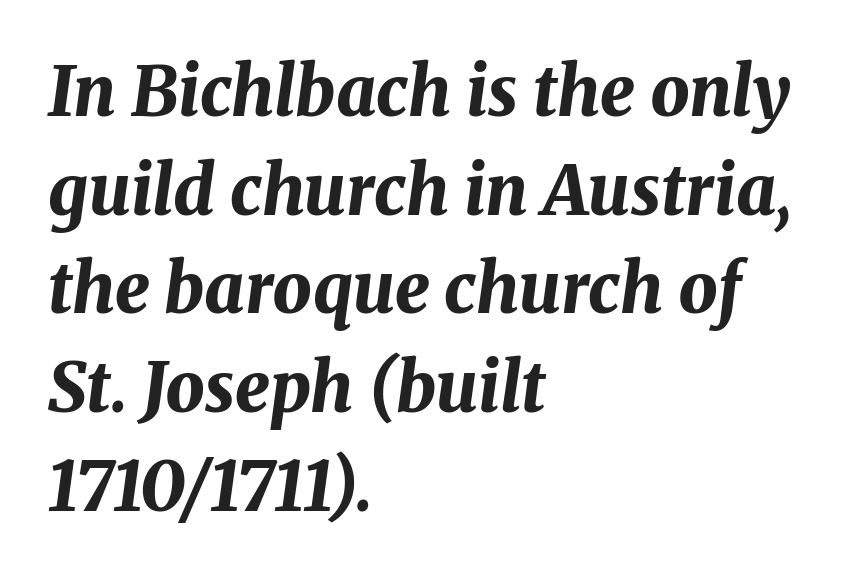
The image shows 69 px bold type, italic (leaning right); set left-aligned, normal line spacing (1.43x), normal letter spacing, not underlined; medium stroke contrast and a medium x-height.
